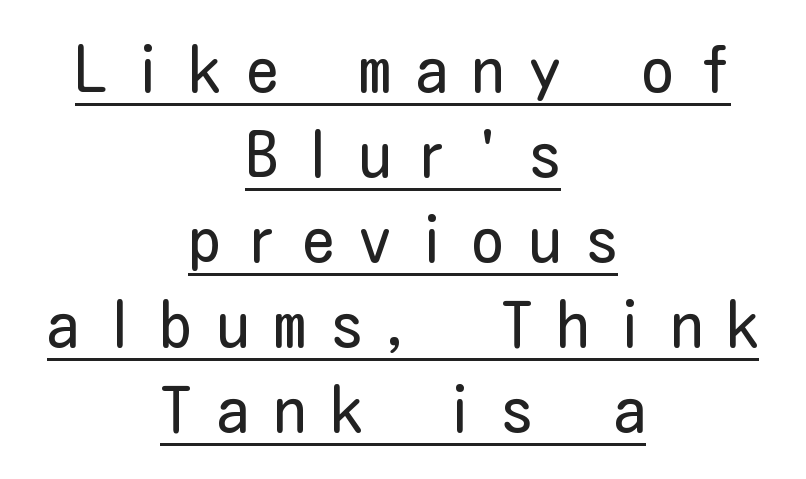
{"serif": "no", "italic": "no", "bold": "no", "weight": "regular", "width": "condensed", "stroke_contrast": "low", "x_height": "medium", "underline": "yes", "align": "center", "line_spacing": "normal", "line_spacing_ratio": 1.35, "letter_spacing": "wide", "letter_spacing_em": 0.4, "glyph_px": 63}
